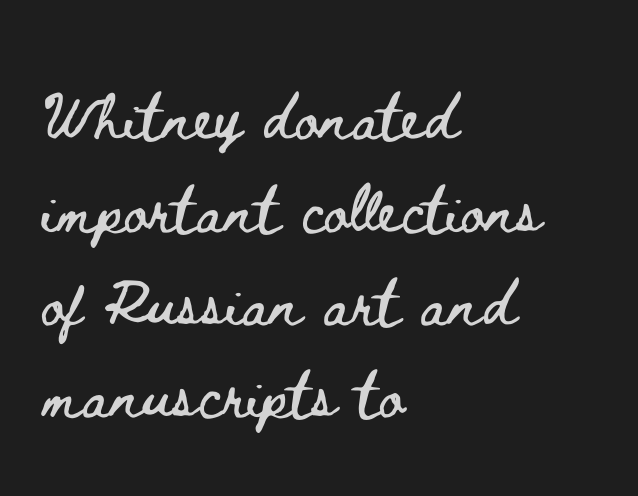
Q: Is the text italic (slanted)? A: Yes.
Q: Is the text underlined? A: No.
Q: How is the paragraph aligned? A: Left-aligned.
Q: Is the spacing between letters normal or unusually wide? A: Normal.
Q: Is the spacing between lines tight, normal or loose? A: Normal.
Q: Width (condensed, normal, or wide)? A: Wide.
Q: Stroke contrast? A: Low.
Q: x-height? A: Small.
Q: Monospaced? A: No.
